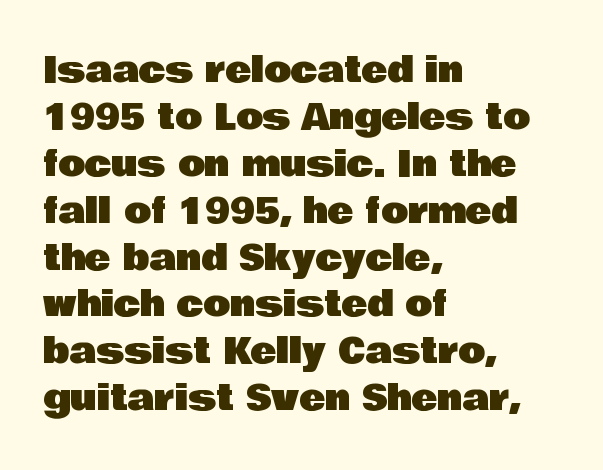
Q: Is the text italic (slanted)? A: No, it is upright.
Q: Is the typeface a serif or a sans-serif typeface? A: Sans-serif.
Q: Is the text underlined? A: No.
Q: How is the paragraph aligned? A: Left-aligned.
Q: Is the spacing between letters normal or unusually wide? A: Normal.
Q: Is the spacing between lines tight, normal or loose? A: Normal.
Q: Width (condensed, normal, or wide)? A: Normal.
Q: Stroke contrast? A: Low.
Q: x-height? A: Large.
Q: Monospaced? A: No.
